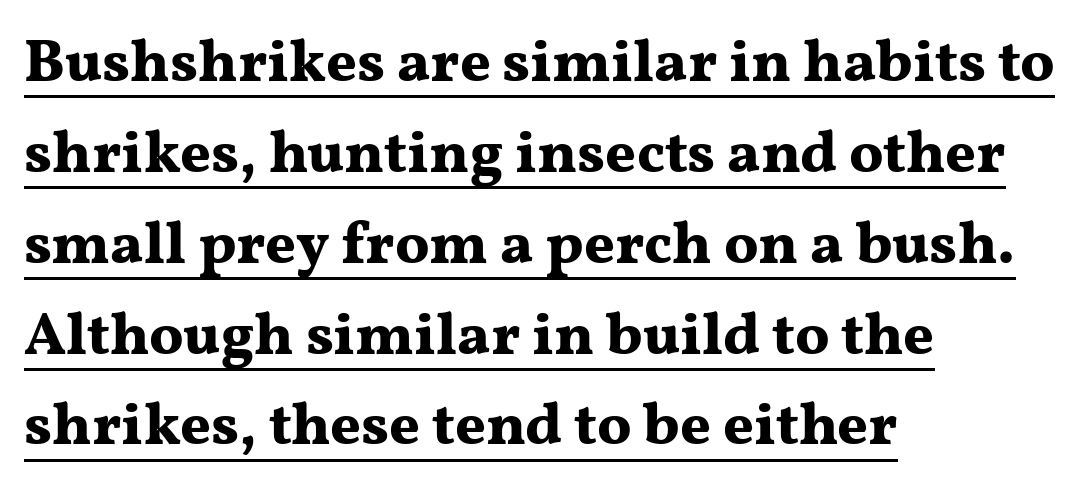
Posture: straight, roman, zero tilt. The rendering uses natural spacing where letterforms have individual widths. No extra tracking has been applied to these lines. The rendering uses a bold face; every stroke is thick and dark. Layout note: lines flush left. This sample uses a serif face.
